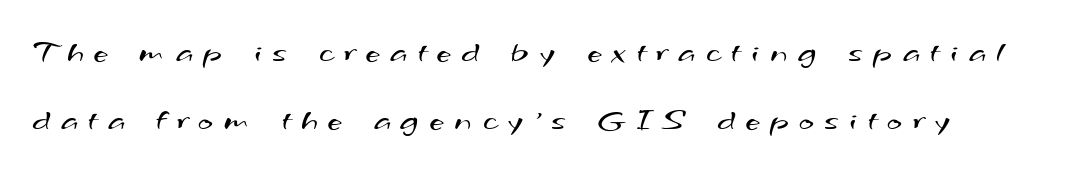
Q: Is the text bold? A: No.
Q: Is the typeface a serif or a sans-serif typeface? A: Sans-serif.
Q: Is the text underlined? A: No.
Q: Is the spacing between letters normal or unusually wide? A: Unusually wide.
Q: Is the spacing between lines tight, normal or loose? A: Loose.
Q: Width (condensed, normal, or wide)? A: Wide.
Q: Stroke contrast? A: Medium.
Q: x-height? A: Small.
Q: Monospaced? A: No.
